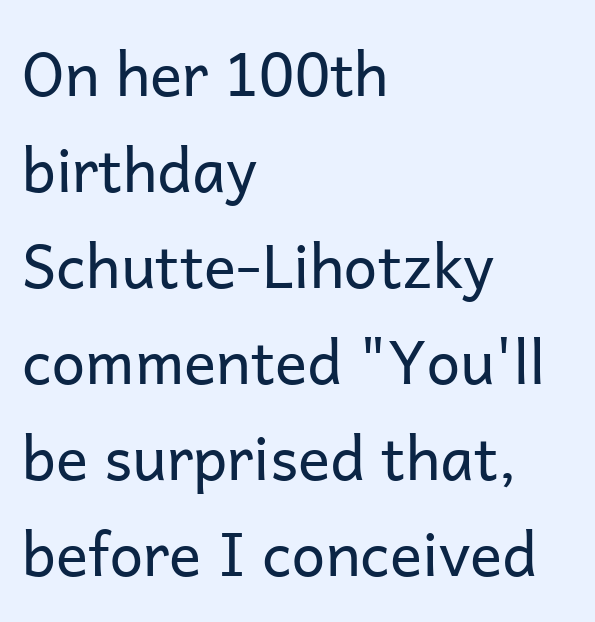
{"serif": "no", "italic": "no", "bold": "no", "weight": "regular", "width": "normal", "stroke_contrast": "low", "x_height": "medium", "monospaced": "no", "underline": "no", "align": "left", "line_spacing": "normal", "line_spacing_ratio": 1.6, "letter_spacing": "normal", "letter_spacing_em": 0.0, "glyph_px": 60}
